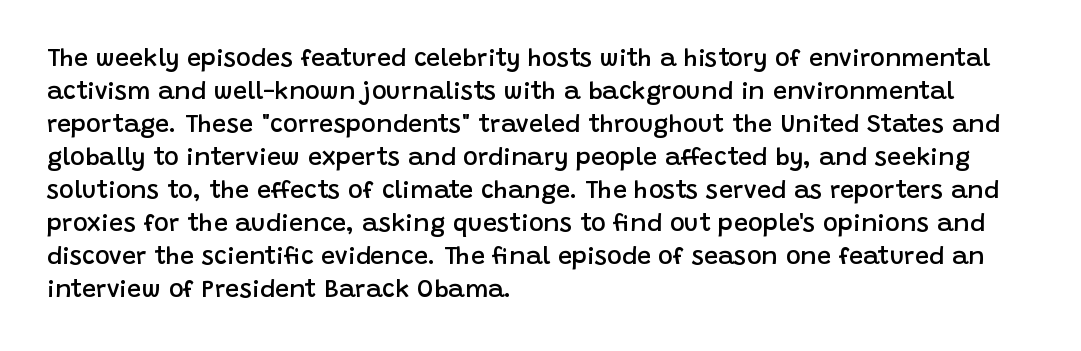
Is the letter spacing exaggerated? No — it looks like the ordinary default. The text block is weighted toward the left margin, trailing off unevenly rightward. Anything drawn beneath the words? Only blank space. The passage shown stacks its lines at a standard gap.
